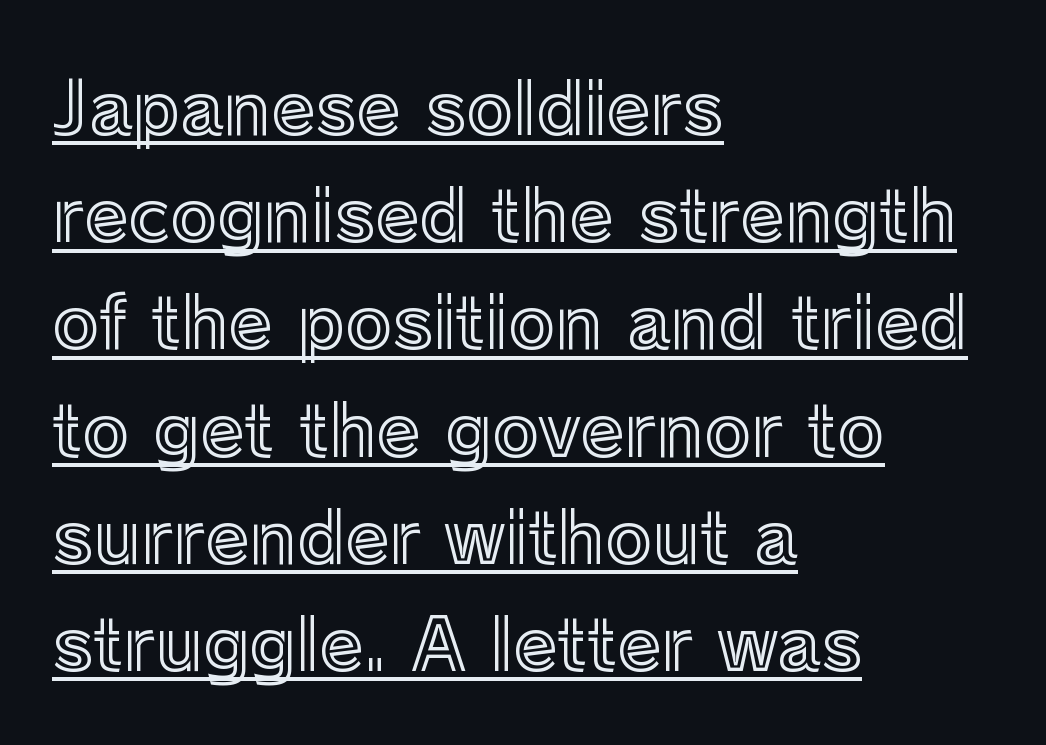
{"italic": "no", "width": "normal", "x_height": "medium", "monospaced": "no", "underline": "yes", "align": "left", "line_spacing": "normal", "line_spacing_ratio": 1.51, "letter_spacing": "normal", "letter_spacing_em": 0.0, "glyph_px": 71}
